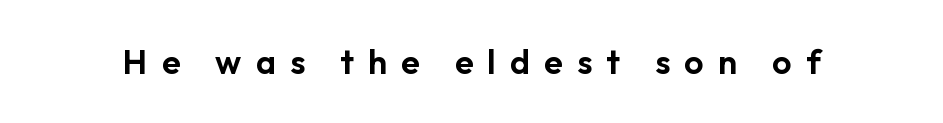
{"serif": "no", "italic": "no", "width": "normal", "stroke_contrast": "low", "x_height": "medium", "monospaced": "no", "underline": "no", "letter_spacing": "wide", "letter_spacing_em": 0.42, "glyph_px": 34}
